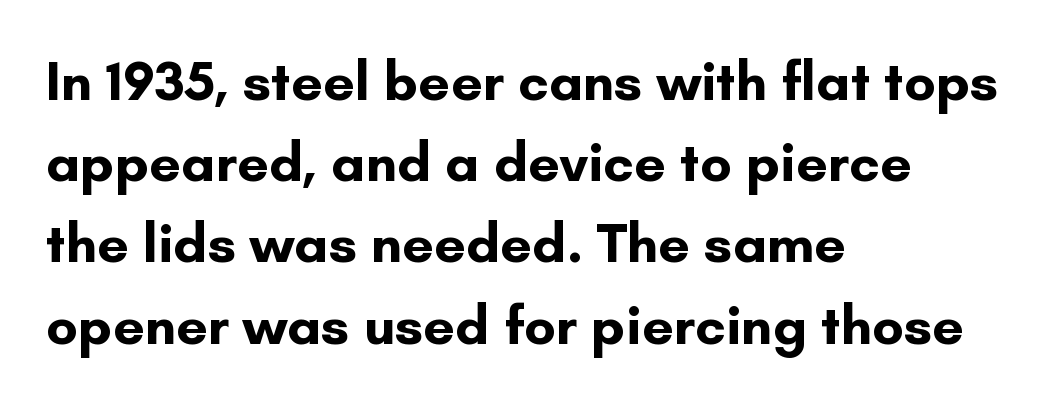
One glance says typical: line gaps are just what's usual. In terms of posture, this sample is upright. The rendering uses natural spacing where letterforms have individual widths. Left-aligned paragraph, ragged on the right. Check under the words: just untouched page.
